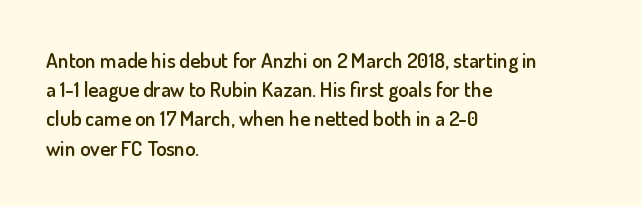
{"italic": "no", "bold": "semi", "underline": "no", "align": "left", "line_spacing": "normal", "line_spacing_ratio": 1.39, "letter_spacing": "normal", "letter_spacing_em": 0.0, "glyph_px": 21}
